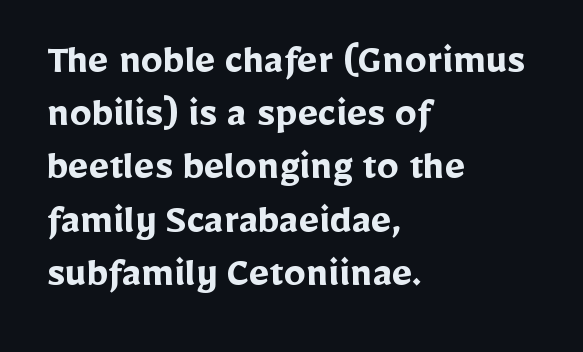
{"serif": "no", "italic": "no", "bold": "yes", "weight": "semibold", "width": "normal", "stroke_contrast": "low", "x_height": "medium", "monospaced": "no", "underline": "no", "align": "left", "line_spacing_ratio": 1.21, "letter_spacing": "normal", "letter_spacing_em": 0.0, "glyph_px": 44}
